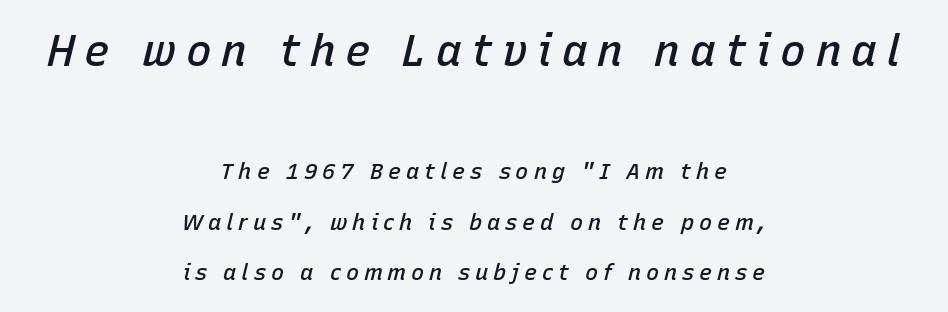
{"italic": "yes", "lean": "right", "slant_degrees": 15, "bold": "semi", "weight": "semibold", "width": "normal", "stroke_contrast": "low", "x_height": "medium", "monospaced": "no", "underline": "no", "align": "center", "line_spacing": "loose", "line_spacing_ratio": 2.3, "letter_spacing": "wide", "letter_spacing_em": 0.22, "larger_block": "first", "size_ratio": 1.95, "glyph_px": 43}
